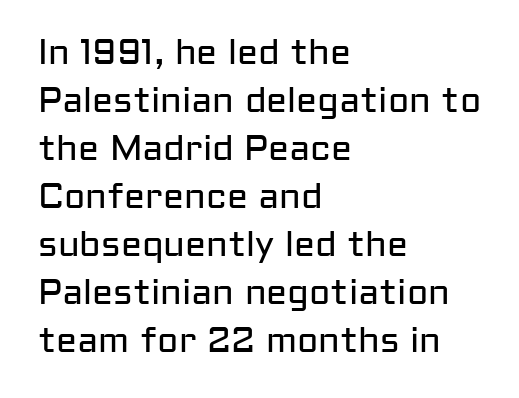
The image shows 35 px regular-weight sans-serif type, upright; set left-aligned, normal line spacing (1.37x), normal letter spacing, not underlined; low stroke contrast and a medium x-height.
